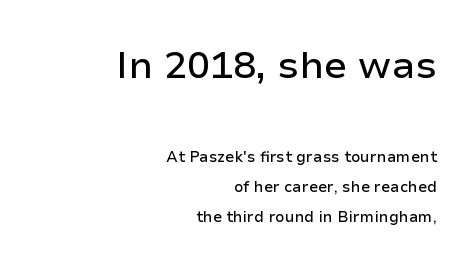
The image shows 38 px sans-serif type, upright; set right-aligned, loose line spacing (2.01x), normal letter spacing, not underlined; the first (top) block is 2.53x larger; low stroke contrast and a medium x-height.
